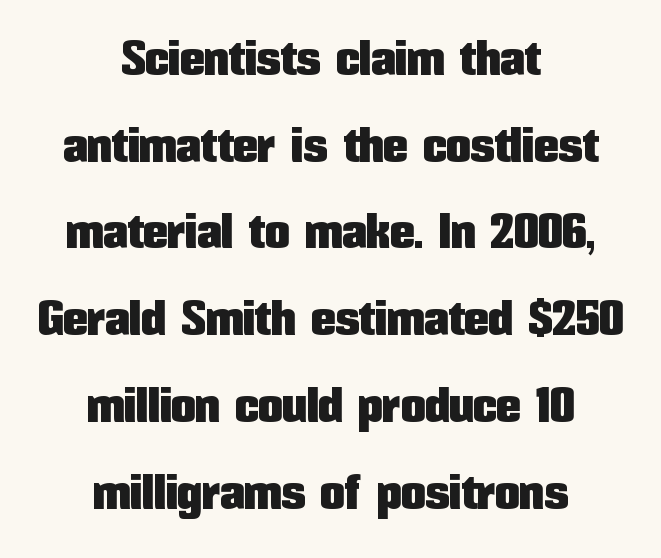
The letters advance in unequal steps, a hallmark of proportional type. Posture: vertical. Check under the words: just untouched page. This is sans-serif lettering, the kind often seen on screens and signage.
